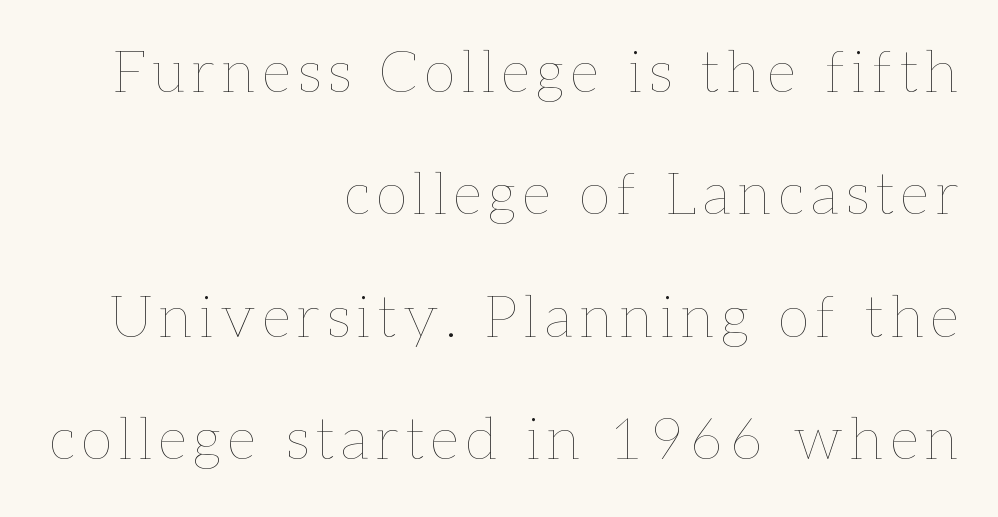
Q: Is the text bold? A: No.
Q: Is the text italic (slanted)? A: No, it is upright.
Q: Is the text underlined? A: No.
Q: How is the paragraph aligned? A: Right-aligned.
Q: Is the spacing between lines tight, normal or loose? A: Loose.
Q: Width (condensed, normal, or wide)? A: Normal.
Q: Stroke contrast? A: Low.
Q: x-height? A: Medium.
Q: Monospaced? A: No.
